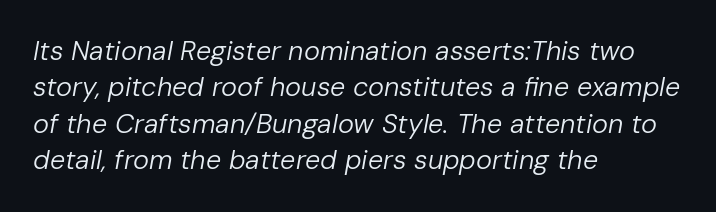
Q: Is the text bold? A: No.
Q: Is the text italic (slanted)? A: Yes, it leans right by about 10 degrees.
Q: Is the text underlined? A: No.
Q: How is the paragraph aligned? A: Left-aligned.
Q: Is the spacing between letters normal or unusually wide? A: Normal.
Q: Is the spacing between lines tight, normal or loose? A: Normal.
